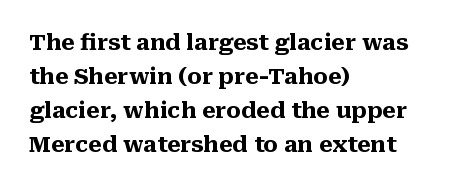
The image shows 22 px bold type, upright; set left-aligned, normal line spacing (1.55x), normal letter spacing, not underlined.
